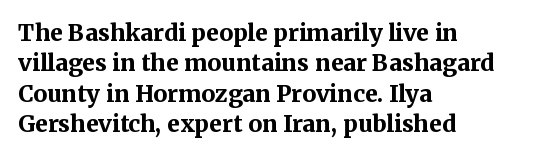
Q: Is the text bold? A: Yes.
Q: Is the text italic (slanted)? A: No, it is upright.
Q: Is the text underlined? A: No.
Q: How is the paragraph aligned? A: Left-aligned.
Q: Is the spacing between letters normal or unusually wide? A: Normal.
Q: Is the spacing between lines tight, normal or loose? A: Normal.
